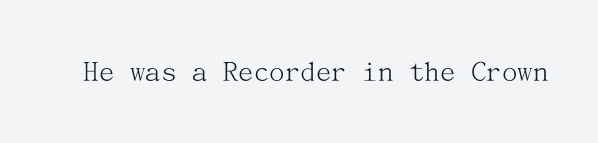
The image shows 31 px light serif type, upright; set normal letter spacing, not underlined; medium stroke contrast and a medium x-height.
